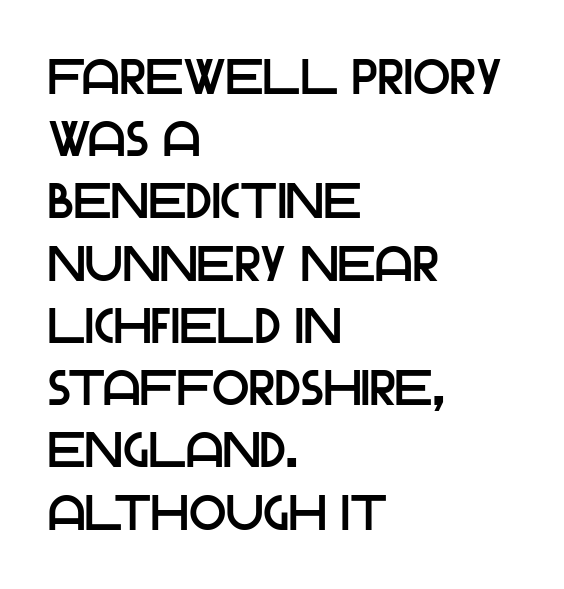
{"serif": "no", "italic": "no", "width": "normal", "stroke_contrast": "low", "x_height": "large", "monospaced": "no", "underline": "no", "align": "left", "line_spacing": "normal", "line_spacing_ratio": 1.27, "letter_spacing": "normal", "letter_spacing_em": 0.0, "glyph_px": 49}
